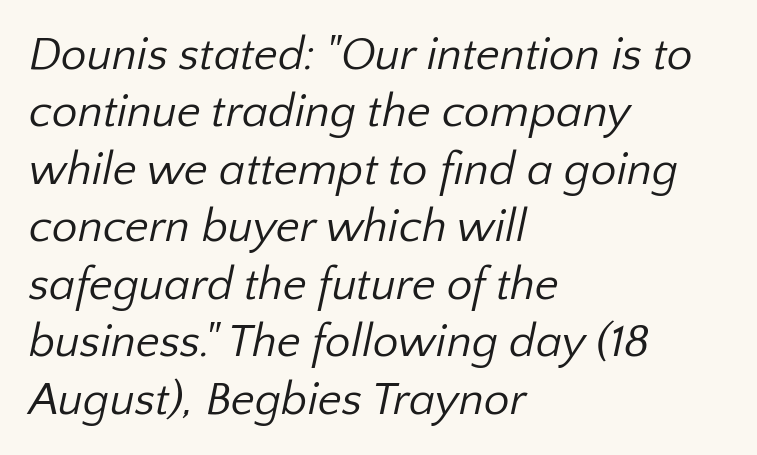
Q: Is the text bold? A: No.
Q: Is the typeface a serif or a sans-serif typeface? A: Sans-serif.
Q: Is the text underlined? A: No.
Q: How is the paragraph aligned? A: Left-aligned.
Q: Is the spacing between letters normal or unusually wide? A: Normal.
Q: Is the spacing between lines tight, normal or loose? A: Normal.
Q: Width (condensed, normal, or wide)? A: Normal.
Q: Stroke contrast? A: Low.
Q: x-height? A: Medium.
Q: Monospaced? A: No.
